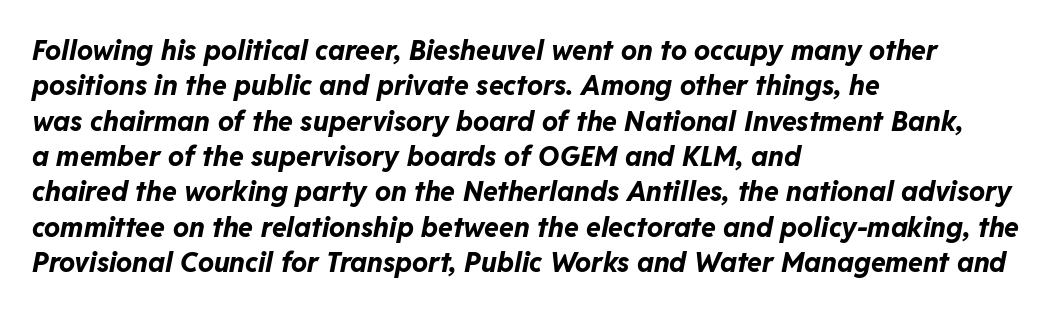
Students, this is bold: see how much ink each stroke carries. The rendering keeps characters at their native spacing. The typesetter chose a ragged-right arrangement here. The designer left line spacing at the default.
